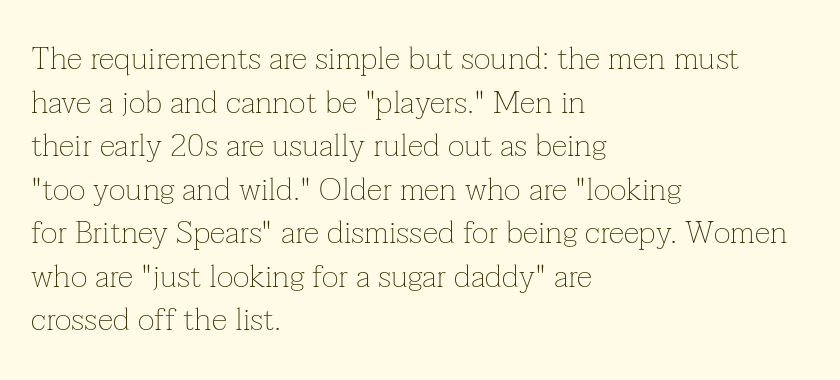
The image shows 32 px thin serif type, upright; set left-aligned, normal line spacing (1.36x), normal letter spacing, not underlined; low stroke contrast and a medium x-height.
